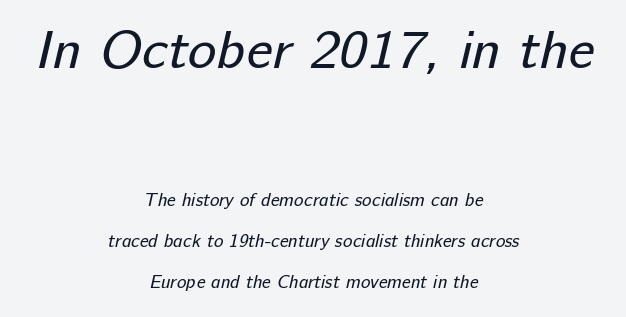
Here the glyphs are tracked normally, forming tight word shapes. Casual observation: everything's sitting right in the middle. The composition opens big and finishes small. Check where the strokes stop: nothing finishes them off — pure sans. Stems here are at most as thick as an everyday book face. Check the space under the baseline: it is left empty.
